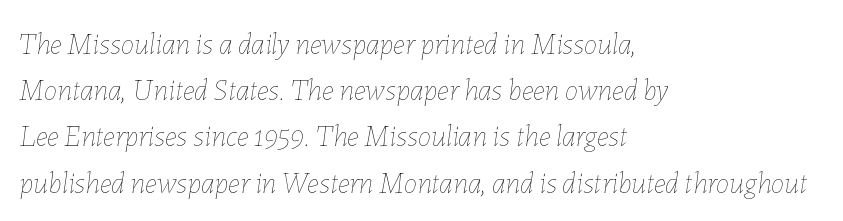
{"italic": "yes", "lean": "right", "slant_degrees": 7, "bold": "no", "weight": "thin", "width": "normal", "stroke_contrast": "low", "x_height": "medium", "monospaced": "no", "underline": "no", "align": "left", "line_spacing": "normal", "line_spacing_ratio": 1.54, "letter_spacing": "normal", "letter_spacing_em": 0.0, "glyph_px": 30}
